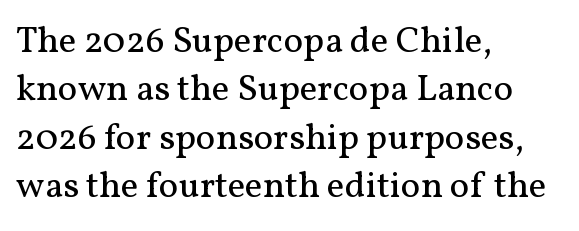
Q: Is the text bold? A: No.
Q: Is the text italic (slanted)? A: No, it is upright.
Q: Is the typeface a serif or a sans-serif typeface? A: Serif.
Q: Is the text underlined? A: No.
Q: How is the paragraph aligned? A: Left-aligned.
Q: Is the spacing between letters normal or unusually wide? A: Normal.
Q: Is the spacing between lines tight, normal or loose? A: Normal.
Q: Width (condensed, normal, or wide)? A: Normal.
Q: Stroke contrast? A: Medium.
Q: x-height? A: Medium.
Q: Monospaced? A: No.
